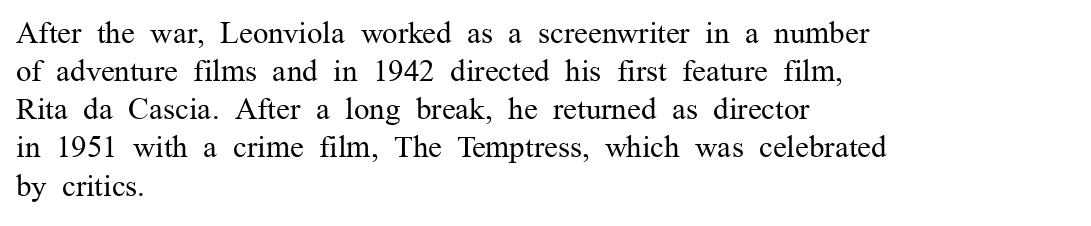
{"serif": "yes", "italic": "no", "bold": "no", "weight": "regular", "width": "normal", "stroke_contrast": "medium", "x_height": "medium", "monospaced": "no", "underline": "no", "align": "left", "line_spacing_ratio": 1.23, "letter_spacing": "normal", "letter_spacing_em": 0.0, "glyph_px": 31}
